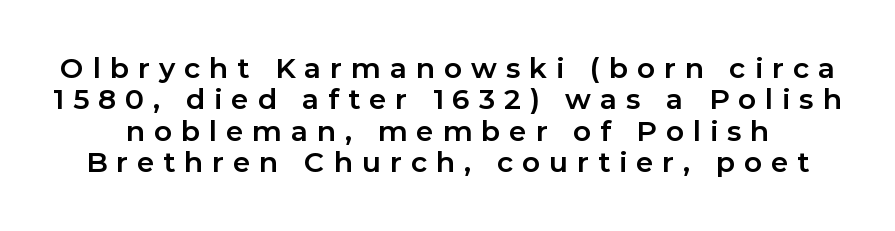
You'd pick this weight for a headline — it's a proper bold. The letters advance in unequal steps, a hallmark of proportional type. Are there feet on the stems? There aren't — it's a sans. Spacing between characters has been opened up far beyond the box default. The gap between lines stays unmarked. Compared with typical paragraphs, the rows here are closer together.
